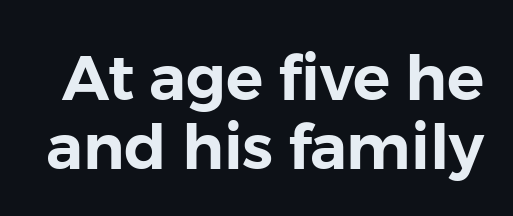
Q: Is the text italic (slanted)? A: No, it is upright.
Q: Is the typeface a serif or a sans-serif typeface? A: Sans-serif.
Q: Is the text underlined? A: No.
Q: Is the spacing between letters normal or unusually wide? A: Normal.
Q: Is the spacing between lines tight, normal or loose? A: Tight.
Q: Width (condensed, normal, or wide)? A: Normal.
Q: Stroke contrast? A: Low.
Q: x-height? A: Medium.
Q: Monospaced? A: No.
